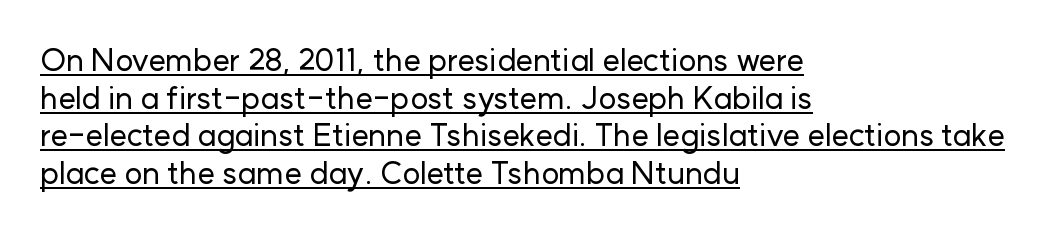
{"serif": "no", "italic": "no", "width": "normal", "stroke_contrast": "low", "x_height": "medium", "monospaced": "no", "underline": "yes", "align": "left", "line_spacing_ratio": 1.21, "letter_spacing": "normal", "letter_spacing_em": 0.0, "glyph_px": 31}
